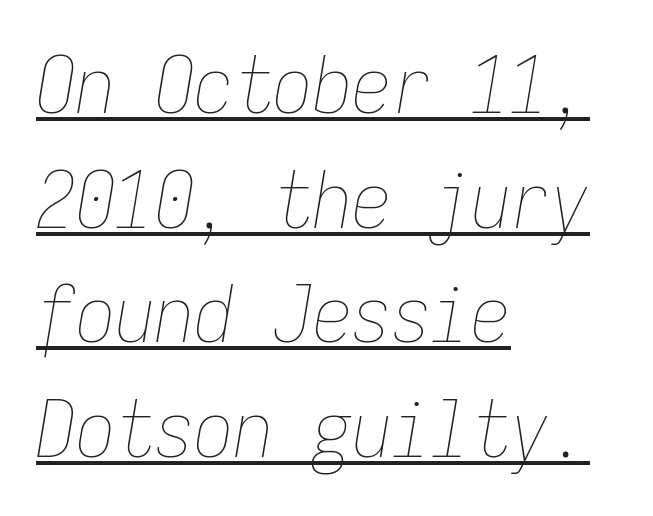
The image shows 79 px thin, condensed type, italic (leaning right), monospaced; set left-aligned, normal line spacing (1.45x), normal letter spacing, underlined; low stroke contrast and a medium x-height.
